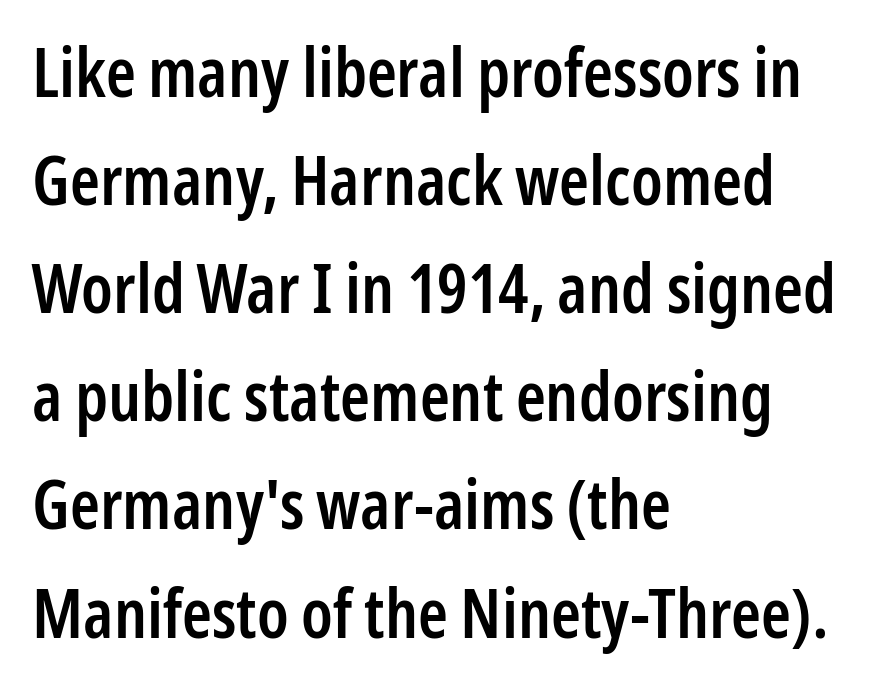
{"serif": "no", "italic": "no", "bold": "semi", "weight": "semibold", "width": "condensed", "stroke_contrast": "low", "x_height": "medium", "monospaced": "no", "underline": "no", "align": "left", "line_spacing": "normal", "line_spacing_ratio": 1.59, "letter_spacing": "normal", "letter_spacing_em": 0.0, "glyph_px": 68}
